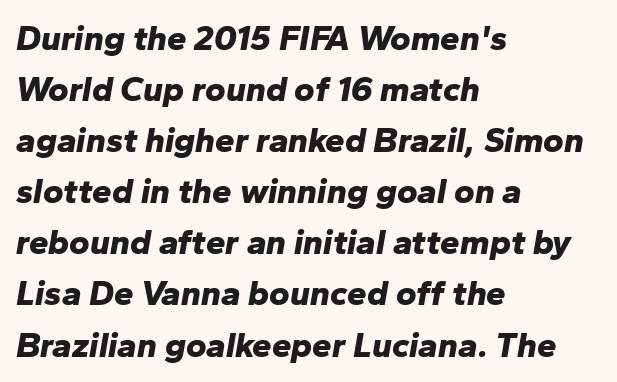
{"italic": "yes", "lean": "right", "slant_degrees": 10, "bold": "yes", "weight": "bold", "width": "normal", "stroke_contrast": "low", "x_height": "medium", "monospaced": "no", "underline": "no", "align": "left", "line_spacing": "normal", "line_spacing_ratio": 1.46, "letter_spacing": "normal", "letter_spacing_em": 0.0, "glyph_px": 35}
